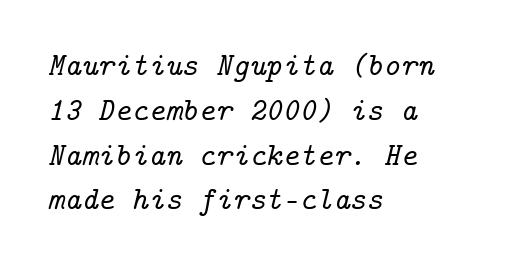
Q: Is the text italic (slanted)? A: Yes, it leans right by about 14 degrees.
Q: Is the typeface a serif or a sans-serif typeface? A: Serif.
Q: Is the text underlined? A: No.
Q: How is the paragraph aligned? A: Left-aligned.
Q: Is the spacing between letters normal or unusually wide? A: Normal.
Q: Is the spacing between lines tight, normal or loose? A: Normal.
Q: Width (condensed, normal, or wide)? A: Normal.
Q: Stroke contrast? A: Low.
Q: x-height? A: Medium.
